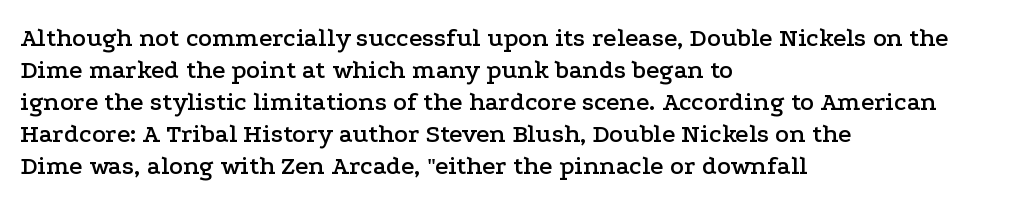
Q: Is the text italic (slanted)? A: No, it is upright.
Q: Is the text underlined? A: No.
Q: How is the paragraph aligned? A: Left-aligned.
Q: Is the spacing between letters normal or unusually wide? A: Normal.
